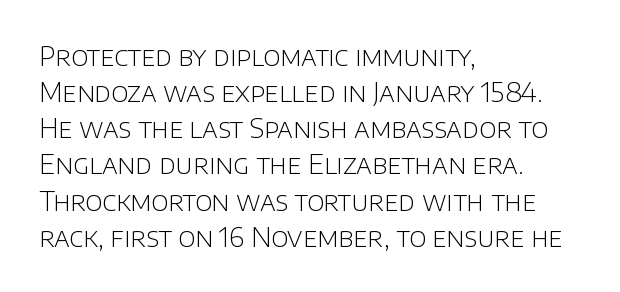
{"italic": "no", "bold": "no", "underline": "no", "align": "left", "line_spacing": "normal", "line_spacing_ratio": 1.39, "letter_spacing": "normal", "letter_spacing_em": 0.0, "glyph_px": 26}
